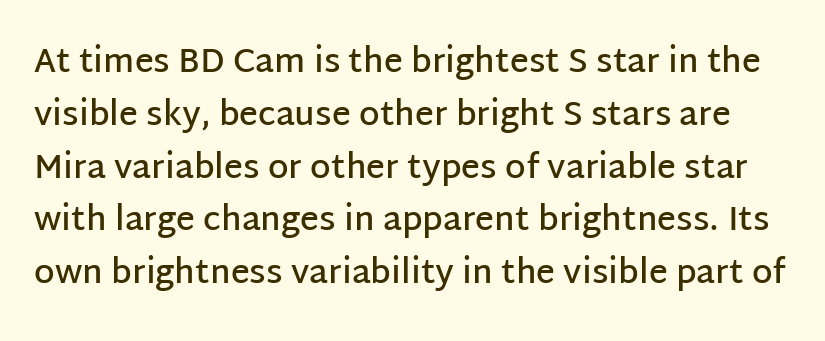
Q: Is the text bold? A: Semi-bold.
Q: Is the text italic (slanted)? A: No, it is upright.
Q: Is the typeface a serif or a sans-serif typeface? A: Sans-serif.
Q: Is the text underlined? A: No.
Q: Is the spacing between letters normal or unusually wide? A: Normal.
Q: Is the spacing between lines tight, normal or loose? A: Normal.
Q: Width (condensed, normal, or wide)? A: Normal.
Q: Stroke contrast? A: Low.
Q: x-height? A: Large.
Q: Monospaced? A: No.
